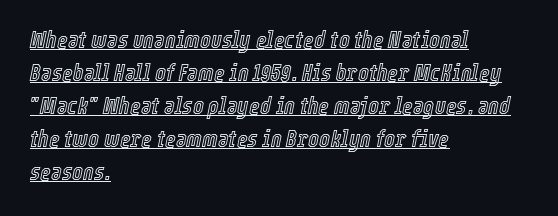
The image shows 23 px text type, italic (leaning right); set left-aligned, normal line spacing (1.44x), normal letter spacing, underlined.
